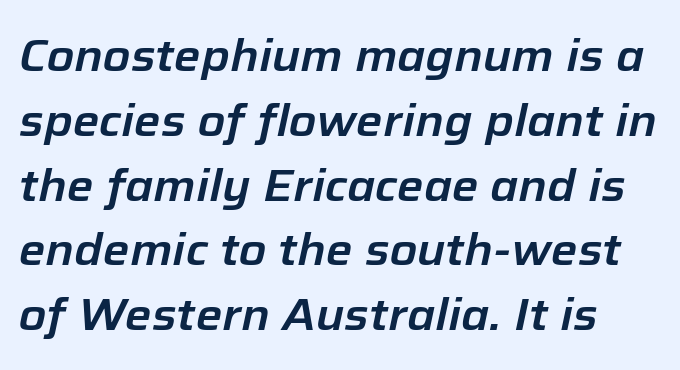
Q: Is the text italic (slanted)? A: Yes, it leans right by about 12 degrees.
Q: Is the text underlined? A: No.
Q: Is the spacing between letters normal or unusually wide? A: Normal.
Q: Is the spacing between lines tight, normal or loose? A: Normal.
Q: Width (condensed, normal, or wide)? A: Normal.
Q: Stroke contrast? A: Low.
Q: x-height? A: Medium.
Q: Monospaced? A: No.
